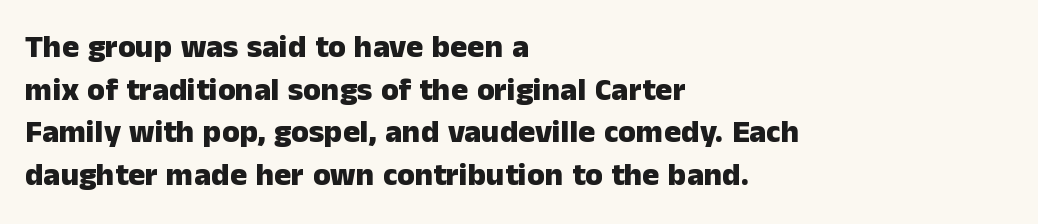
Q: Is the text bold? A: Yes.
Q: Is the text italic (slanted)? A: No, it is upright.
Q: Is the typeface a serif or a sans-serif typeface? A: Sans-serif.
Q: Is the text underlined? A: No.
Q: How is the paragraph aligned? A: Left-aligned.
Q: Is the spacing between letters normal or unusually wide? A: Normal.
Q: Is the spacing between lines tight, normal or loose? A: Normal.
Q: Width (condensed, normal, or wide)? A: Normal.
Q: Stroke contrast? A: Low.
Q: x-height? A: Medium.
Q: Monospaced? A: No.
